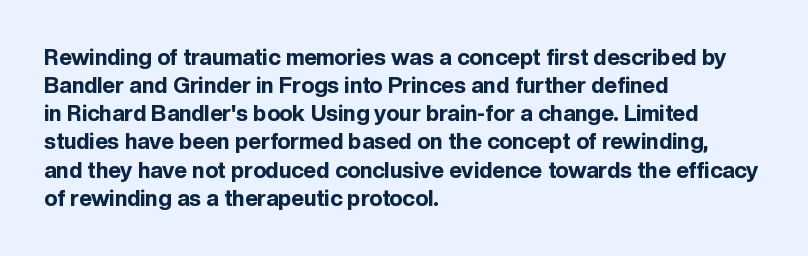
{"italic": "no", "bold": "yes", "underline": "no", "align": "left", "line_spacing": "normal", "line_spacing_ratio": 1.28, "letter_spacing": "normal", "letter_spacing_em": 0.0, "glyph_px": 22}
